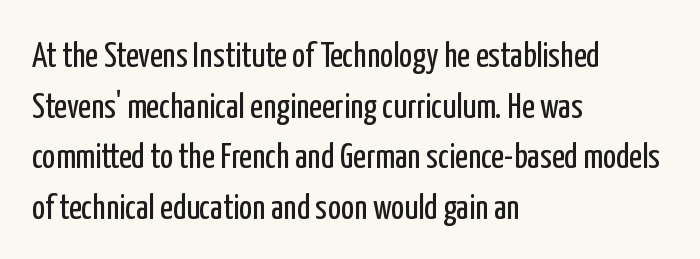
The image shows 35 px regular-weight, condensed sans-serif type, upright; set left-aligned, normal line spacing (1.45x), normal letter spacing, not underlined; low stroke contrast and a medium x-height.
